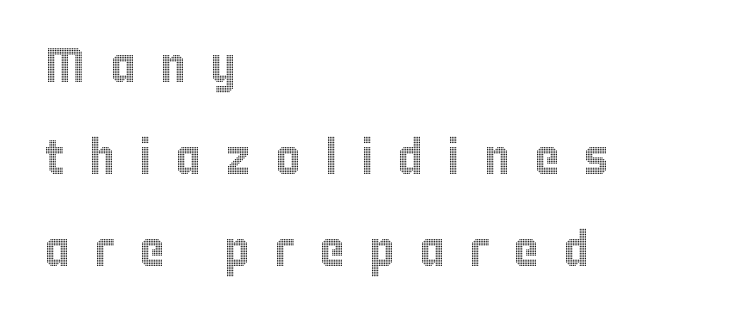
The image shows 49 px condensed type, upright; set left-aligned, line spacing 1.88x, unusually wide letter spacing (+0.49 em), not underlined; a large x-height.
